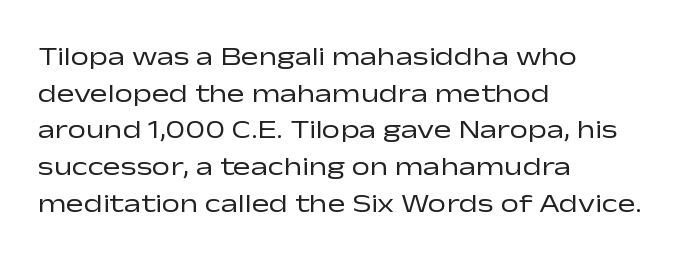
Q: Is the text bold? A: No.
Q: Is the text italic (slanted)? A: No, it is upright.
Q: Is the text underlined? A: No.
Q: How is the paragraph aligned? A: Left-aligned.
Q: Is the spacing between letters normal or unusually wide? A: Normal.
Q: Is the spacing between lines tight, normal or loose? A: Normal.
